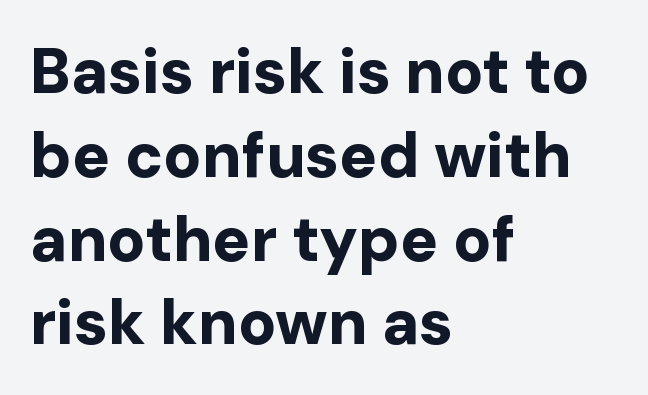
The horizontal fit of the characters is conventional and even. The letters carry no serifs — their stems end cleanly without finishing strokes. Bare-footed words on every line. A typesetter would call this proportional, since set widths differ per character.
